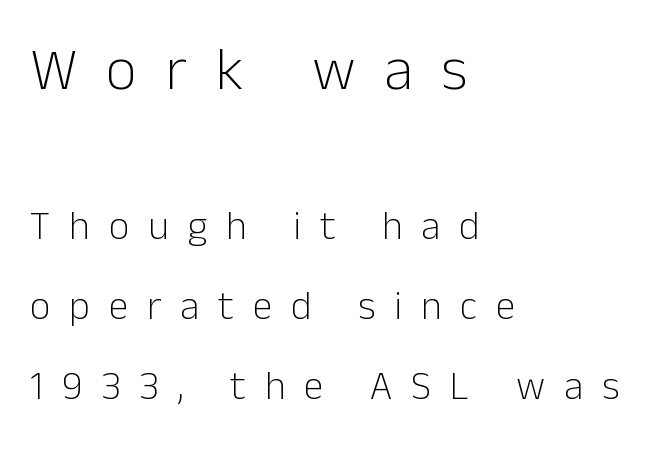
The image shows 60 px light sans-serif type, upright; set left-aligned, loose line spacing (2.01x), unusually wide letter spacing (+0.47 em), not underlined; the first (top) block is 1.5x larger; low stroke contrast and a medium x-height.
